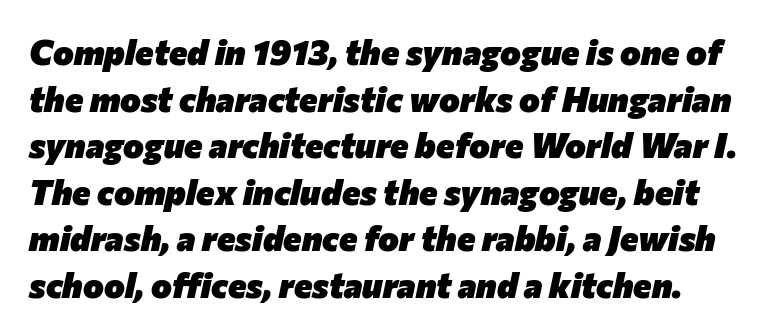
Q: Is the text bold? A: Yes.
Q: Is the text italic (slanted)? A: Yes, it leans right by about 12 degrees.
Q: Is the text underlined? A: No.
Q: Is the spacing between letters normal or unusually wide? A: Normal.
Q: Is the spacing between lines tight, normal or loose? A: Normal.
Q: Width (condensed, normal, or wide)? A: Normal.
Q: Stroke contrast? A: Low.
Q: x-height? A: Medium.
Q: Monospaced? A: No.
